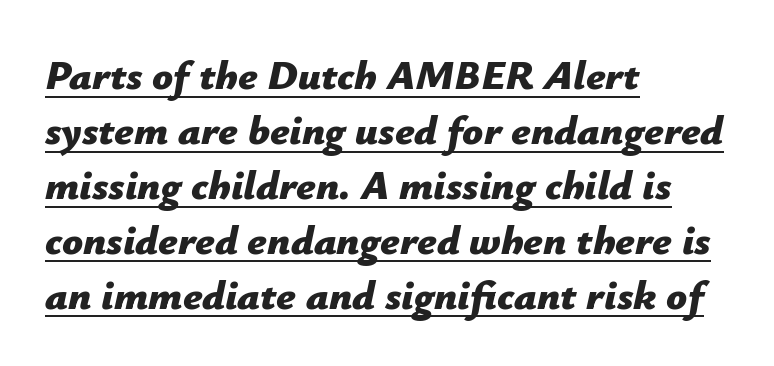
Every character sits at an angle, as italics do. Think of a printed novel: that variable character pitch is what you see here. Typeset ragged right — the left edge is the straight one. Default kerning and tracking; the words read as compact shapes.
